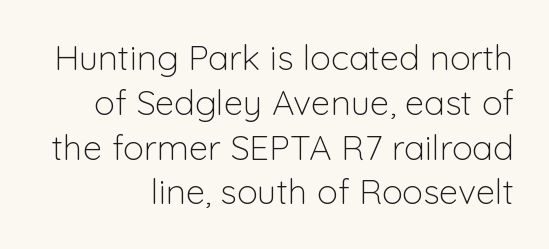
Q: Is the text bold? A: No.
Q: Is the text italic (slanted)? A: No, it is upright.
Q: Is the typeface a serif or a sans-serif typeface? A: Sans-serif.
Q: Is the text underlined? A: No.
Q: How is the paragraph aligned? A: Right-aligned.
Q: Is the spacing between letters normal or unusually wide? A: Normal.
Q: Is the spacing between lines tight, normal or loose? A: Normal.
Q: Width (condensed, normal, or wide)? A: Normal.
Q: Stroke contrast? A: Low.
Q: x-height? A: Medium.
Q: Monospaced? A: No.
